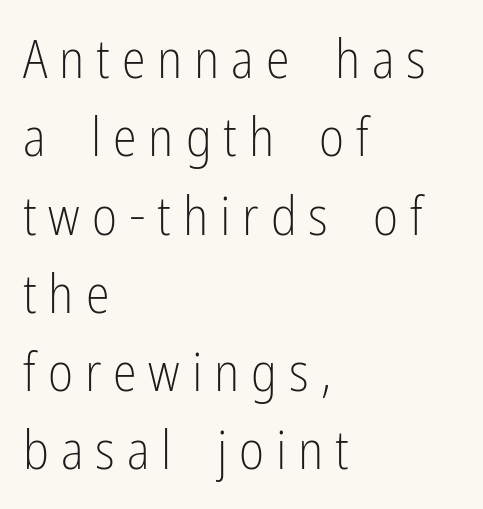
Q: Is the text bold? A: No.
Q: Is the text italic (slanted)? A: No, it is upright.
Q: Is the typeface a serif or a sans-serif typeface? A: Sans-serif.
Q: Is the text underlined? A: No.
Q: How is the paragraph aligned? A: Left-aligned.
Q: Is the spacing between letters normal or unusually wide? A: Unusually wide.
Q: Is the spacing between lines tight, normal or loose? A: Normal.
Q: Width (condensed, normal, or wide)? A: Condensed.
Q: Stroke contrast? A: Low.
Q: x-height? A: Medium.
Q: Monospaced? A: No.
